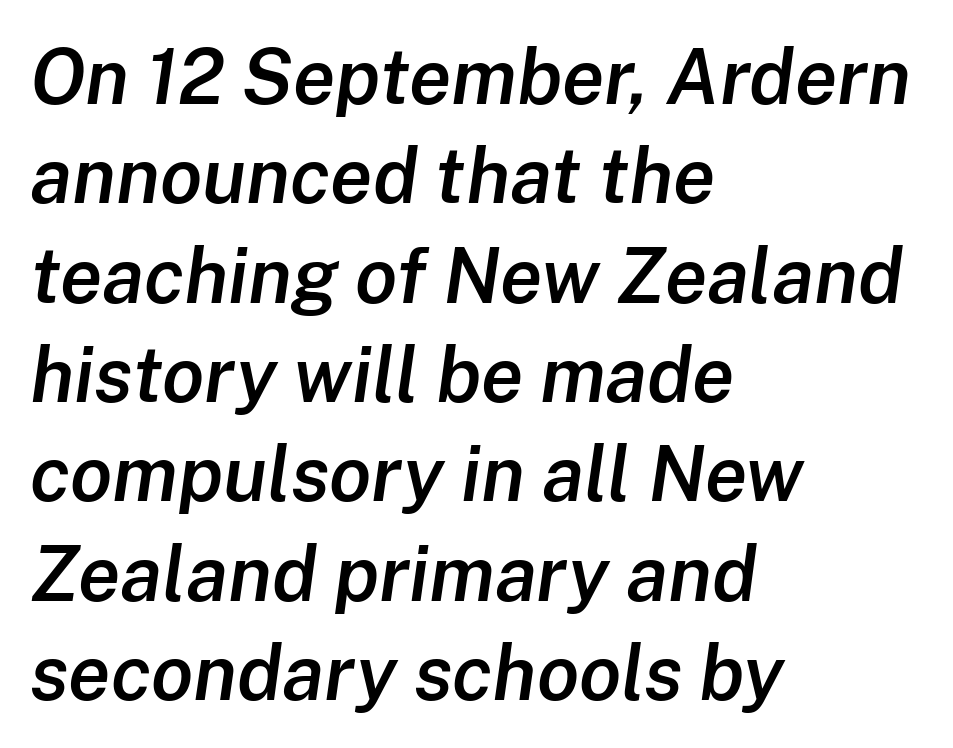
The image shows 77 px semibold type, italic (leaning right); set left-aligned, normal line spacing (1.29x), normal letter spacing, not underlined; low stroke contrast and a medium x-height.
